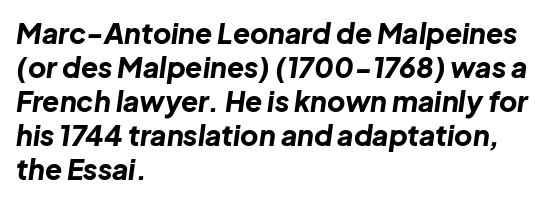
Q: Is the text bold? A: Yes.
Q: Is the text italic (slanted)? A: Yes, it leans right by about 8 degrees.
Q: Is the text underlined? A: No.
Q: How is the paragraph aligned? A: Left-aligned.
Q: Is the spacing between letters normal or unusually wide? A: Normal.
Q: Width (condensed, normal, or wide)? A: Normal.
Q: Stroke contrast? A: Low.
Q: x-height? A: Medium.
Q: Monospaced? A: No.
